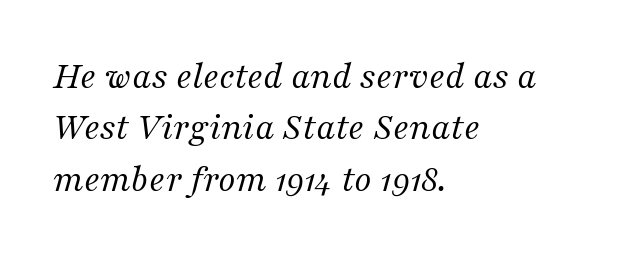
{"serif": "yes", "italic": "yes", "lean": "right", "slant_degrees": 16, "bold": "no", "weight": "regular", "width": "normal", "stroke_contrast": "medium", "x_height": "medium", "monospaced": "no", "underline": "no", "align": "left", "line_spacing": "normal", "line_spacing_ratio": 1.32, "letter_spacing": "normal", "letter_spacing_em": 0.0, "glyph_px": 39}
